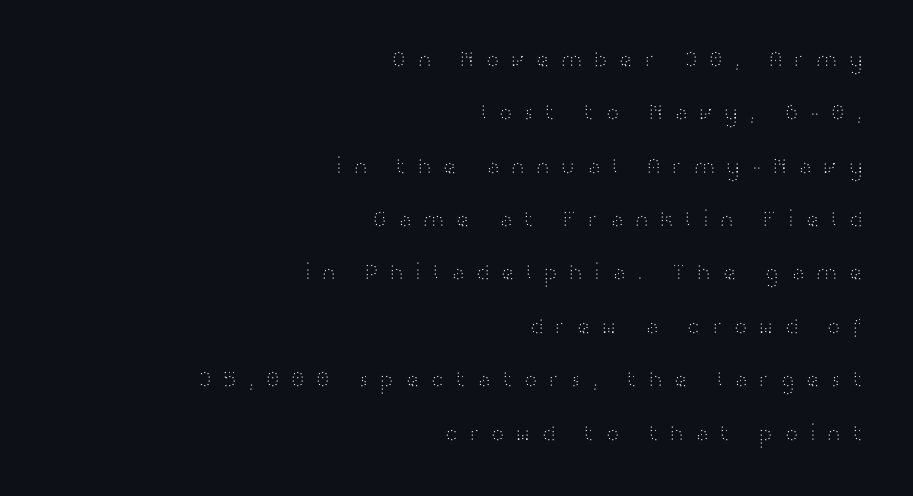
The image shows 23 px text type, upright; set right-aligned, loose line spacing (2.32x), unusually wide letter spacing (+0.43 em), not underlined.
